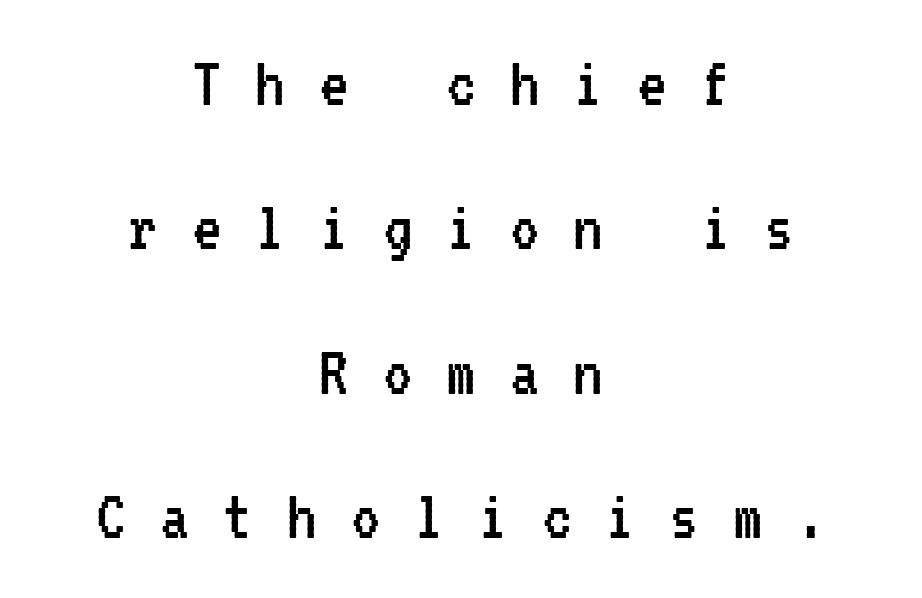
The image shows 74 px regular-weight, condensed sans-serif type, upright, monospaced; set centered, loose line spacing (1.95x), unusually wide letter spacing (+0.46 em), not underlined; low stroke contrast and a medium x-height.
